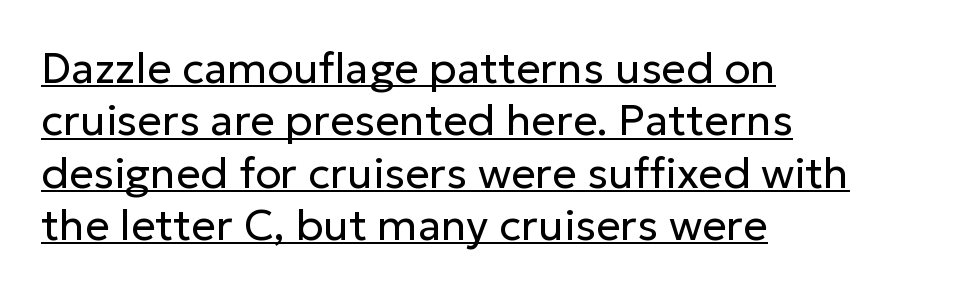
The image shows 43 px regular-weight sans-serif type, upright; set left-aligned, line spacing 1.22x, normal letter spacing, underlined; low stroke contrast and a medium x-height.
